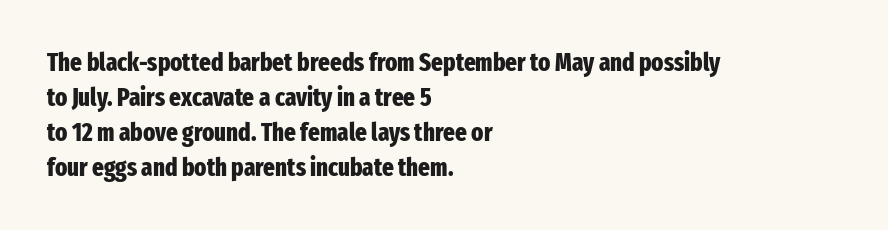
The image shows 25 px bold type, upright; set left-aligned, normal line spacing (1.4x), normal letter spacing, not underlined.
